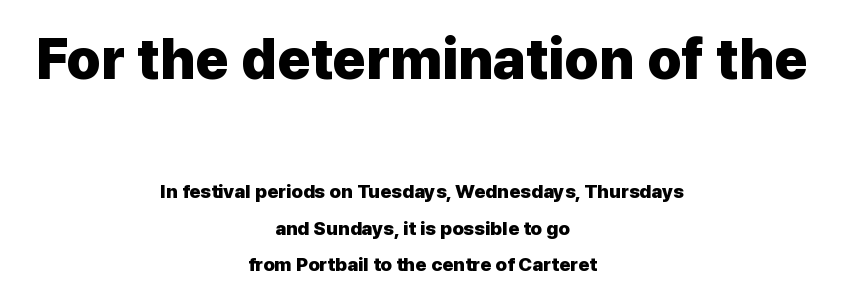
{"serif": "no", "italic": "no", "bold": "yes", "weight": "heavy", "width": "normal", "stroke_contrast": "low", "x_height": "medium", "monospaced": "no", "underline": "no", "align": "center", "line_spacing": "loose", "line_spacing_ratio": 1.92, "letter_spacing": "normal", "letter_spacing_em": 0.0, "larger_block": "first", "size_ratio": 3.0, "glyph_px": 57}
